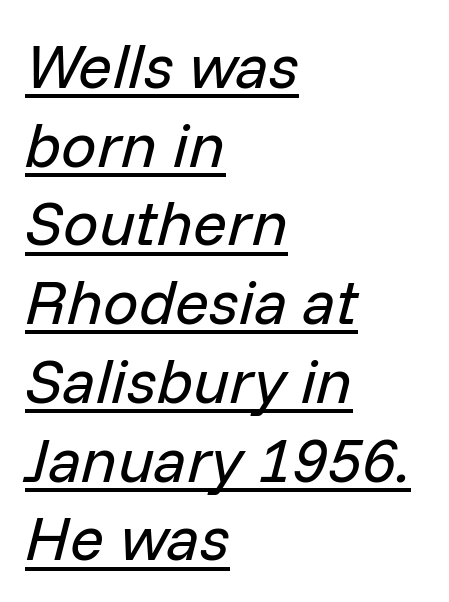
The passage shown stacks its lines at a standard gap. Somebody hit Ctrl+U on this one — the words are underlined. The strokes are not fattened; the text isn't bold. A typesetter would call this proportional, since set widths differ per character.
